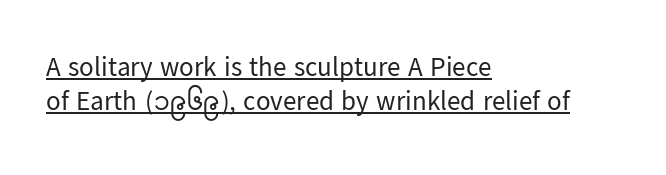
No italicization has been applied; the sample stays upright. This sample is left-justified, so line endings fall wherever the words run out. Whoever set this chose a conventional vertical rhythm. Weight class: somewhere from thin through regular.
